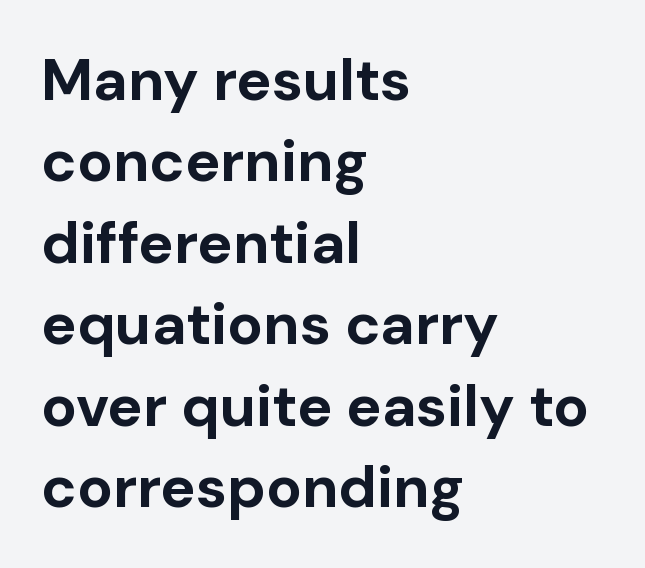
{"serif": "no", "italic": "no", "bold": "yes", "weight": "bold", "width": "normal", "stroke_contrast": "low", "x_height": "medium", "monospaced": "no", "underline": "no", "align": "left", "line_spacing": "normal", "line_spacing_ratio": 1.38, "letter_spacing": "normal", "letter_spacing_em": 0.0, "glyph_px": 59}
